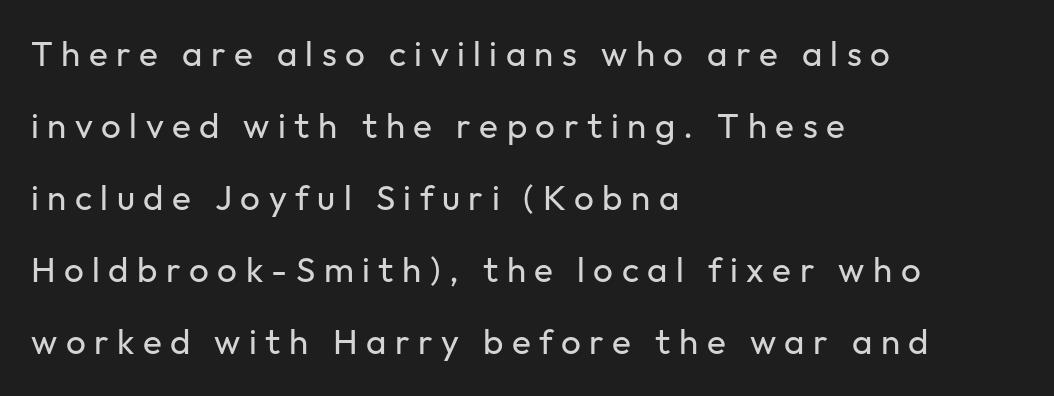
The designer dialed line spacing up above the default. Ordinary non-slanted type is in use. Caption: face not bold, strokes unweighted. Glance below the letters and you will spot only blank space. Short and long lines alike share a common starting point at left.
